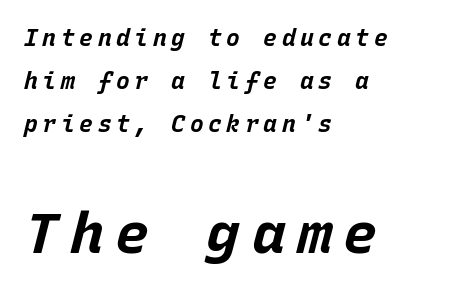
{"italic": "yes", "lean": "right", "slant_degrees": 15, "bold": "yes", "weight": "bold", "width": "normal", "stroke_contrast": "low", "x_height": "large", "monospaced": "yes", "underline": "no", "align": "left", "line_spacing_ratio": 1.86, "letter_spacing": "wide", "letter_spacing_em": 0.2, "larger_block": "second", "size_ratio": 2.48, "glyph_px": 57}
